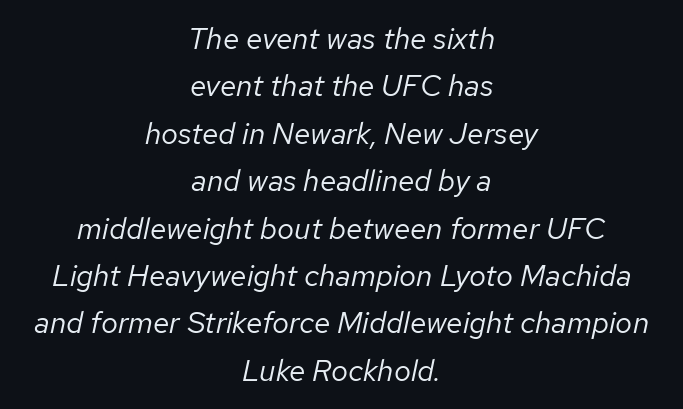
The horizontal fit of the characters is conventional and even. Rule under the text: the space is simply empty. This is not heavy type; no bold has been used. The leading is moderate, giving the passage an even texture. Compared with a flush-left layout, this one balances lines on the center instead.
